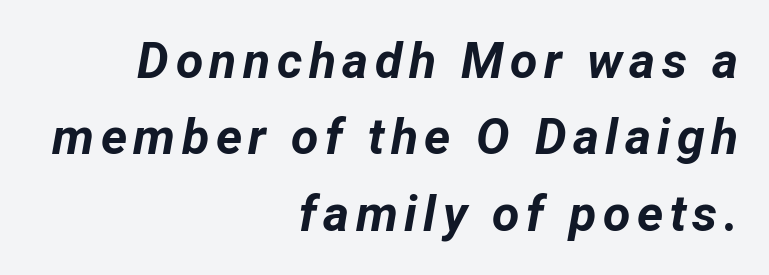
Q: Is the text bold? A: Yes.
Q: Is the text italic (slanted)? A: Yes, it leans right by about 12 degrees.
Q: Is the text underlined? A: No.
Q: How is the paragraph aligned? A: Right-aligned.
Q: Is the spacing between lines tight, normal or loose? A: Normal.
Q: Width (condensed, normal, or wide)? A: Normal.
Q: Stroke contrast? A: Low.
Q: x-height? A: Medium.
Q: Monospaced? A: No.
